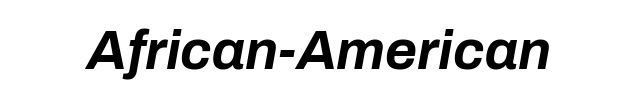
The image shows 55 px bold type, italic (leaning right); set normal letter spacing, not underlined; low stroke contrast and a medium x-height.
